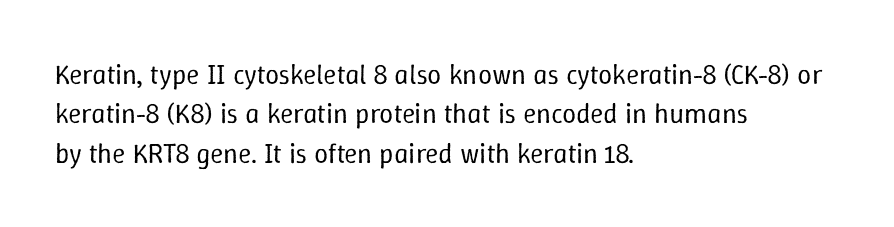
The image shows 28 px regular-weight type, upright; set left-aligned, normal line spacing (1.41x), normal letter spacing, not underlined; low stroke contrast and a medium x-height.
